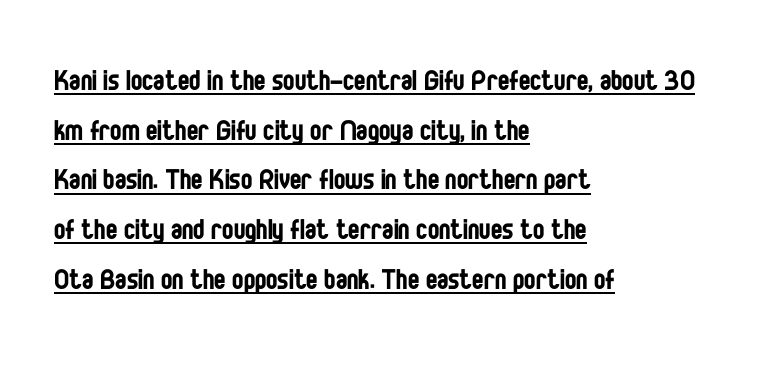
{"serif": "no", "italic": "no", "bold": "no", "weight": "regular", "width": "condensed", "stroke_contrast": "low", "x_height": "large", "monospaced": "no", "underline": "yes", "align": "left", "line_spacing": "normal", "line_spacing_ratio": 1.46, "letter_spacing": "normal", "letter_spacing_em": 0.0, "glyph_px": 34}
